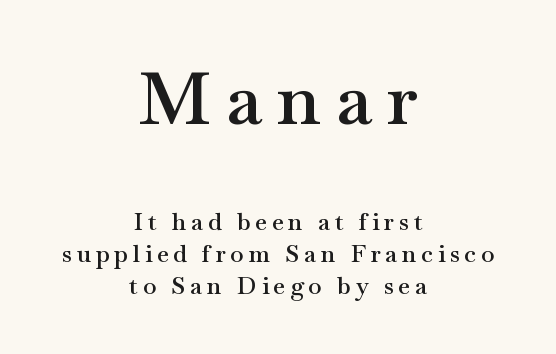
The image shows 73 px semibold, wide serif type, upright; set centered, normal line spacing (1.33x), unusually wide letter spacing (+0.2 em), not underlined; the first (top) block is 3.04x larger; medium stroke contrast and a small x-height.
